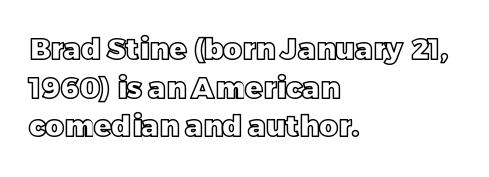
Q: Is the text italic (slanted)? A: No, it is upright.
Q: Is the text underlined? A: No.
Q: How is the paragraph aligned? A: Left-aligned.
Q: Is the spacing between letters normal or unusually wide? A: Normal.
Q: Is the spacing between lines tight, normal or loose? A: Normal.
Q: Width (condensed, normal, or wide)? A: Normal.
Q: x-height? A: Large.
Q: Monospaced? A: No.
